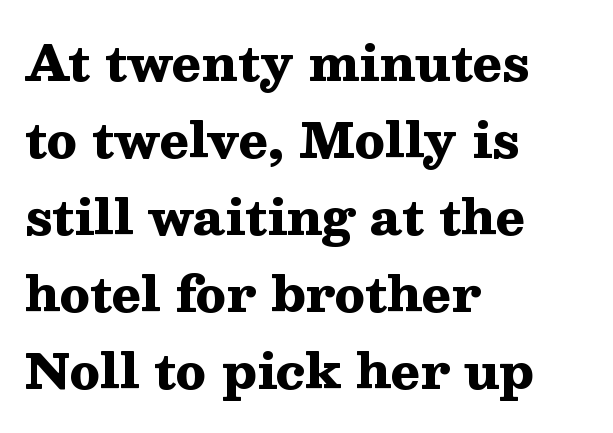
Q: Is the text bold? A: Yes.
Q: Is the text italic (slanted)? A: No, it is upright.
Q: Is the typeface a serif or a sans-serif typeface? A: Serif.
Q: Is the text underlined? A: No.
Q: How is the paragraph aligned? A: Left-aligned.
Q: Is the spacing between letters normal or unusually wide? A: Normal.
Q: Is the spacing between lines tight, normal or loose? A: Normal.
Q: Width (condensed, normal, or wide)? A: Wide.
Q: Stroke contrast? A: Medium.
Q: x-height? A: Medium.
Q: Monospaced? A: No.
